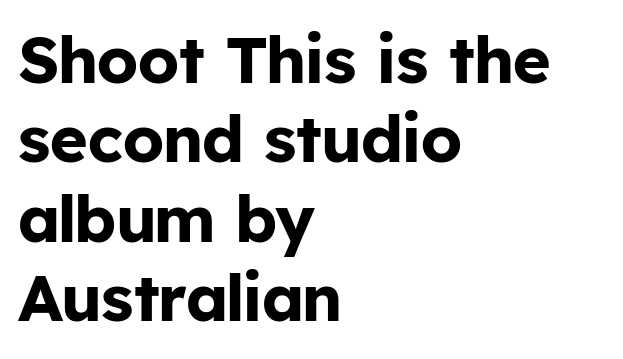
The image shows 65 px bold sans-serif type, upright; set left-aligned, line spacing 1.22x, normal letter spacing, not underlined; low stroke contrast and a medium x-height.
